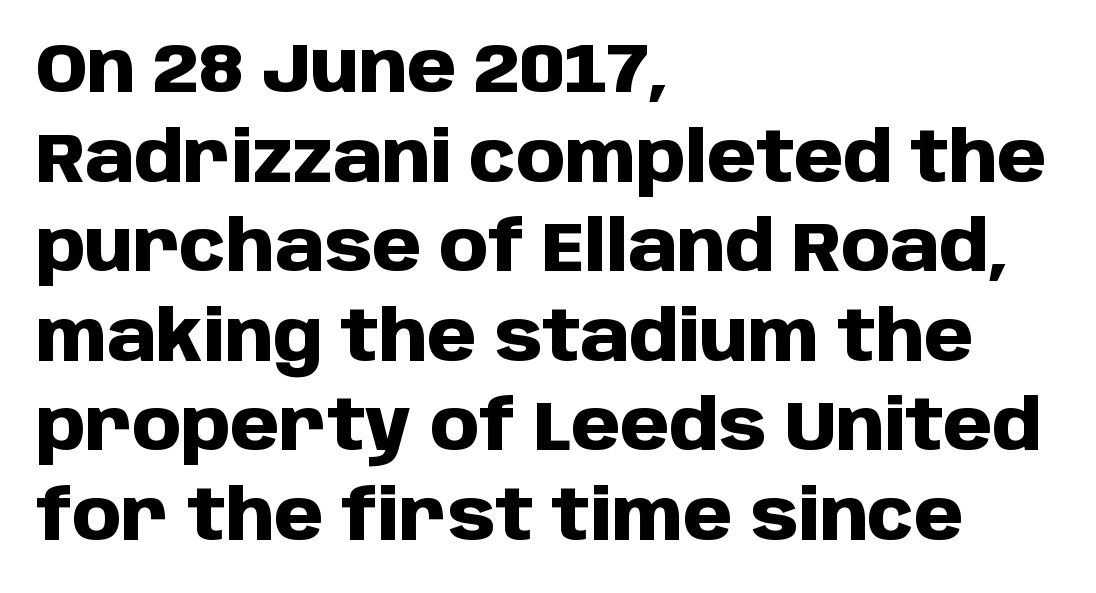
The image shows 70 px heavy sans-serif type, upright; set left-aligned, normal line spacing (1.28x), normal letter spacing, not underlined; low stroke contrast and a large x-height.
